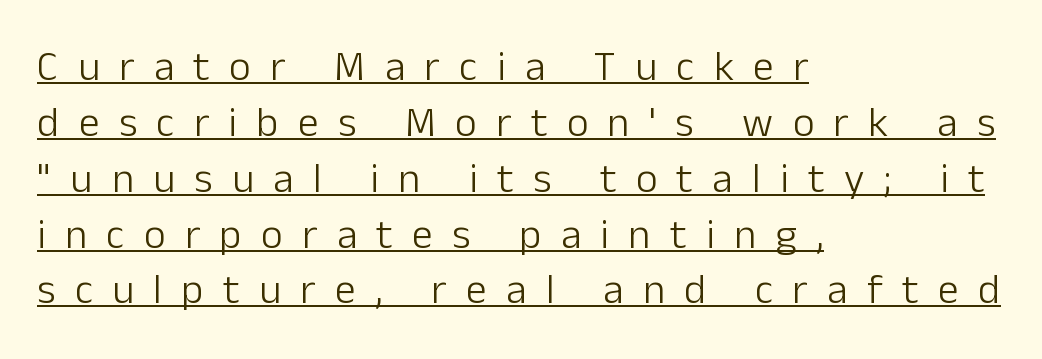
{"serif": "no", "italic": "no", "bold": "no", "weight": "light", "width": "normal", "stroke_contrast": "low", "x_height": "medium", "monospaced": "no", "underline": "yes", "align": "left", "line_spacing": "normal", "line_spacing_ratio": 1.33, "letter_spacing": "wide", "letter_spacing_em": 0.46, "glyph_px": 42}
